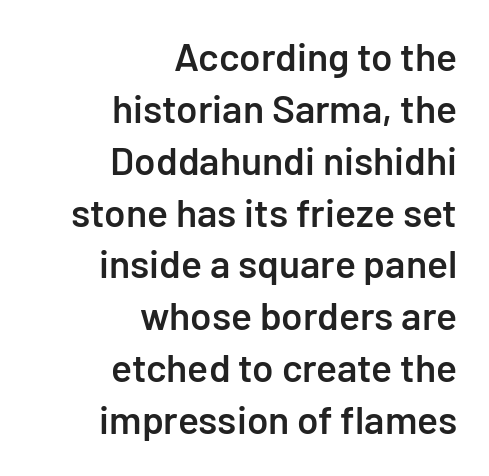
{"serif": "no", "italic": "no", "bold": "semi", "weight": "semibold", "width": "normal", "stroke_contrast": "low", "x_height": "medium", "monospaced": "no", "underline": "no", "align": "right", "line_spacing": "normal", "line_spacing_ratio": 1.33, "letter_spacing": "normal", "letter_spacing_em": 0.0, "glyph_px": 39}
